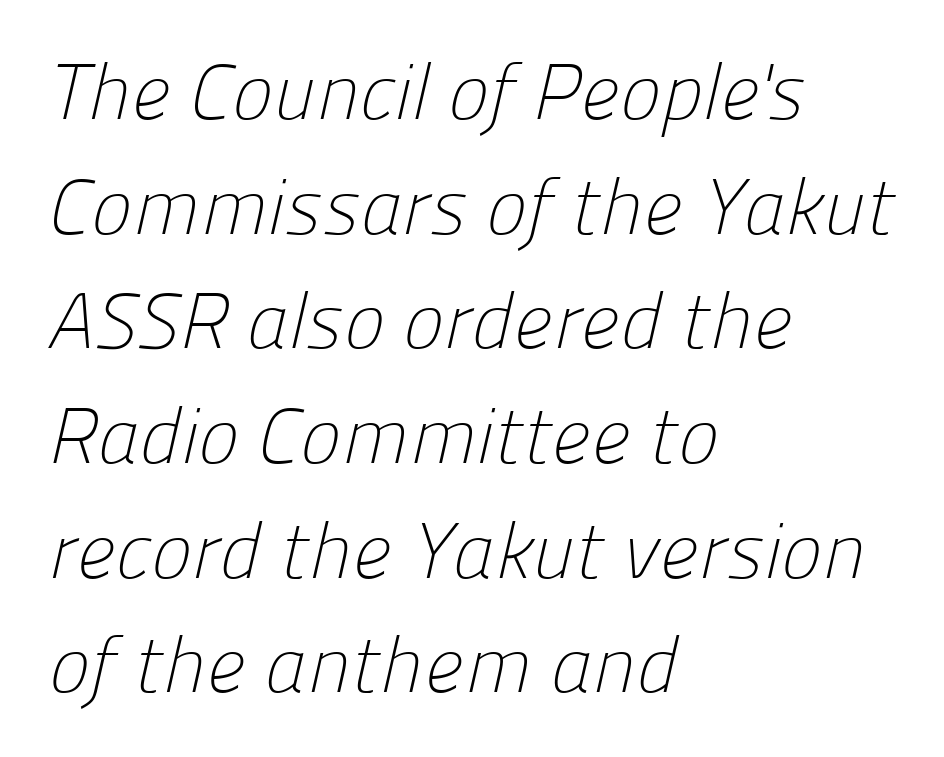
{"serif": "no", "bold": "no", "weight": "light", "width": "normal", "stroke_contrast": "low", "x_height": "medium", "monospaced": "no", "underline": "no", "align": "left", "line_spacing": "normal", "line_spacing_ratio": 1.47, "letter_spacing": "normal", "letter_spacing_em": 0.0, "glyph_px": 78}
